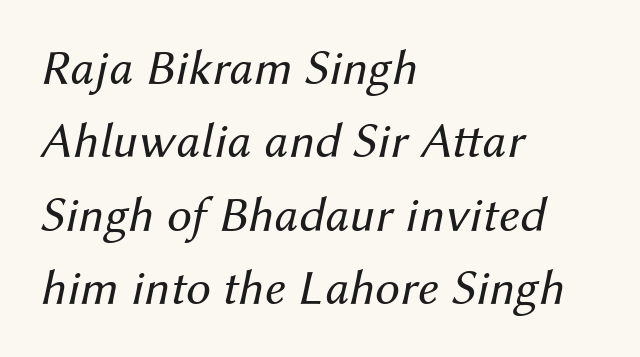
Q: Is the text bold? A: No.
Q: Is the text italic (slanted)? A: Yes, it leans right by about 12 degrees.
Q: Is the text underlined? A: No.
Q: How is the paragraph aligned? A: Left-aligned.
Q: Is the spacing between letters normal or unusually wide? A: Normal.
Q: Is the spacing between lines tight, normal or loose? A: Normal.
Q: Width (condensed, normal, or wide)? A: Normal.
Q: Stroke contrast? A: Medium.
Q: x-height? A: Medium.
Q: Monospaced? A: No.
